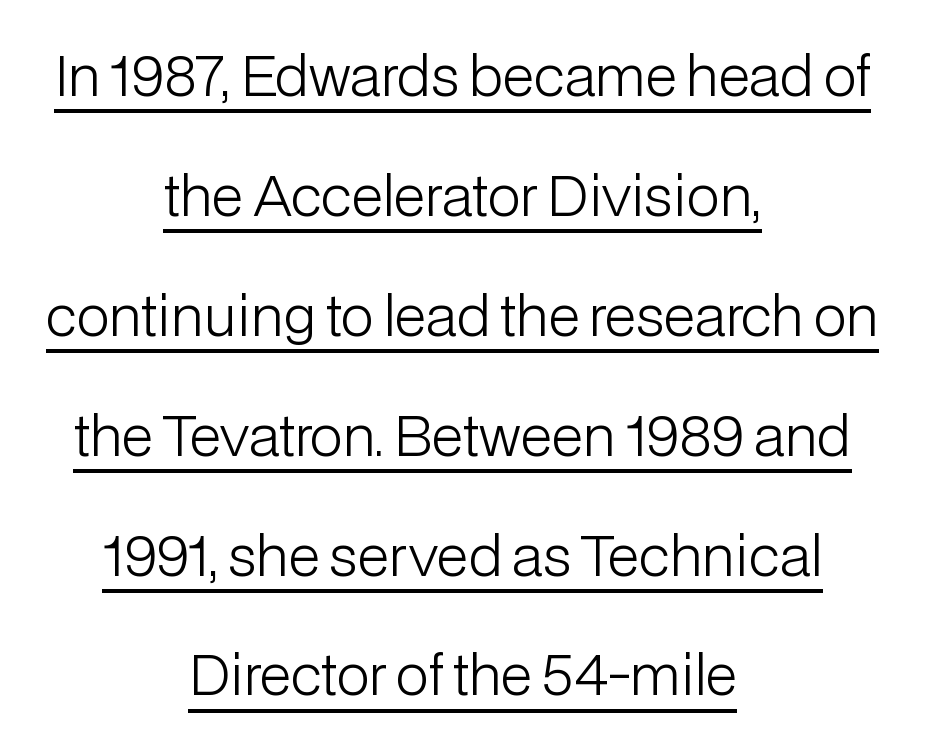
The passage shown is not bold in any degree. This rendering uses center alignment, leaving both contours irregular but symmetric. The lines are spread far apart with generous leading. Looks like regular typesetting: each glyph gets only the width it needs. A sans-serif font was chosen for this passage.
